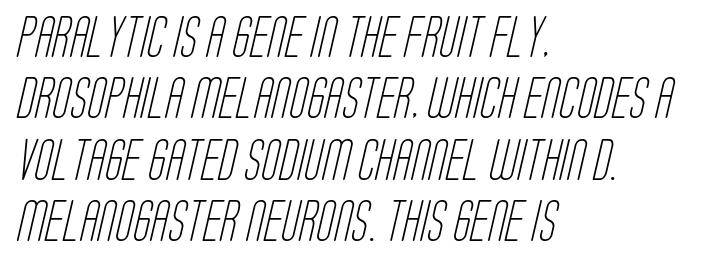
{"serif": "no", "bold": "no", "weight": "light", "width": "condensed", "stroke_contrast": "low", "x_height": "large", "monospaced": "no", "underline": "no", "align": "left", "line_spacing": "normal", "line_spacing_ratio": 1.5, "letter_spacing": "normal", "letter_spacing_em": 0.0, "glyph_px": 41}
